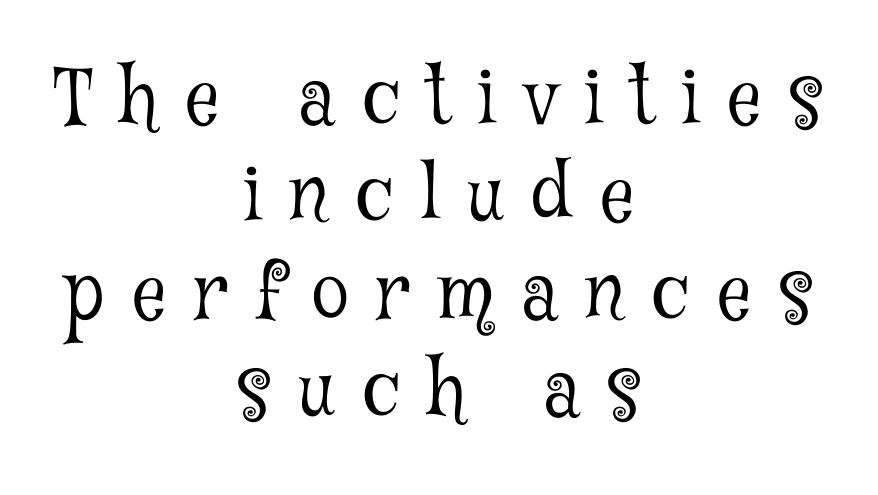
{"serif": "yes", "italic": "no", "bold": "no", "weight": "light", "width": "condensed", "stroke_contrast": "low", "x_height": "medium", "monospaced": "no", "underline": "no", "align": "center", "line_spacing": "normal", "line_spacing_ratio": 1.28, "letter_spacing": "wide", "letter_spacing_em": 0.36, "glyph_px": 76}
